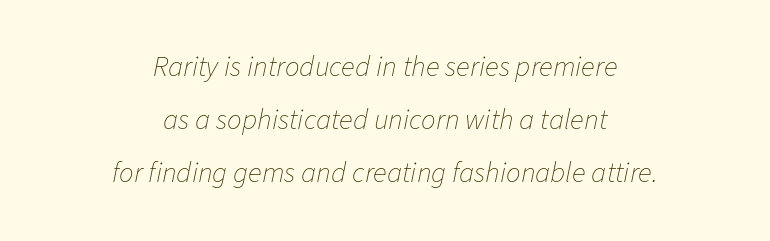
Each word holds together tightly as a unit, with standard inter-letter gaps. Each row of text sits above clean, open space. Caption: multi-line text, centered on the measure. Heft: none added — not bold. The whole block is typeset with a tilt.
